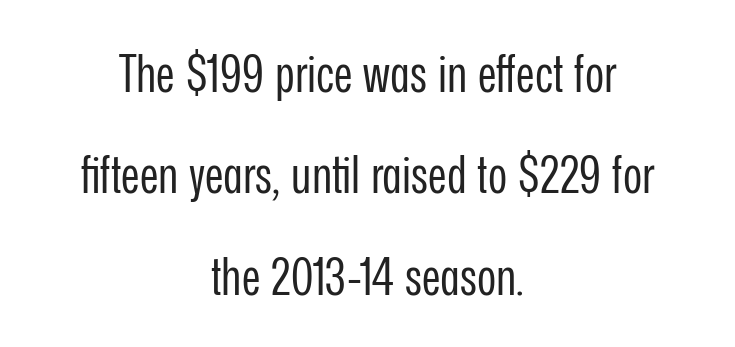
The image shows 52 px regular-weight, condensed sans-serif type, upright; set centered, loose line spacing (1.95x), normal letter spacing, not underlined; low stroke contrast and a medium x-height.
